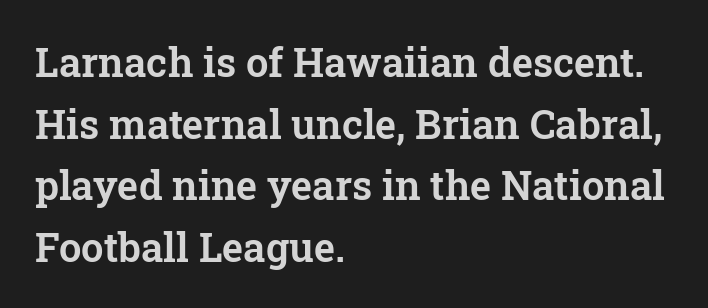
Q: Is the text italic (slanted)? A: No, it is upright.
Q: Is the typeface a serif or a sans-serif typeface? A: Serif.
Q: Is the text underlined? A: No.
Q: How is the paragraph aligned? A: Left-aligned.
Q: Is the spacing between letters normal or unusually wide? A: Normal.
Q: Is the spacing between lines tight, normal or loose? A: Normal.
Q: Width (condensed, normal, or wide)? A: Normal.
Q: Stroke contrast? A: Low.
Q: x-height? A: Medium.
Q: Monospaced? A: No.
